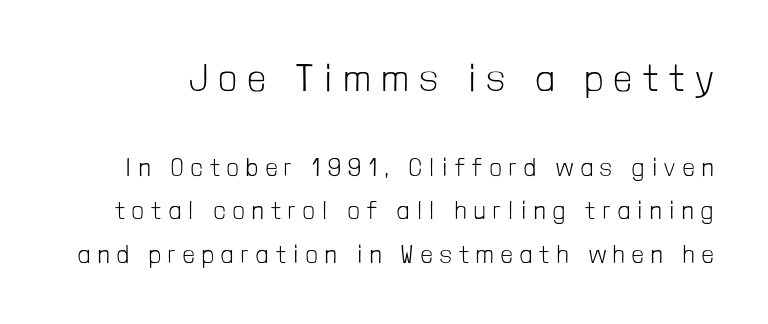
Bigger letters appear in the top chunk; the bottom chunk is reduced. The space beneath each line is pristine and unruled. The rendering uses natural spacing where letterforms have individual widths. Compared with a typical body face, this is equally light or lighter still.
